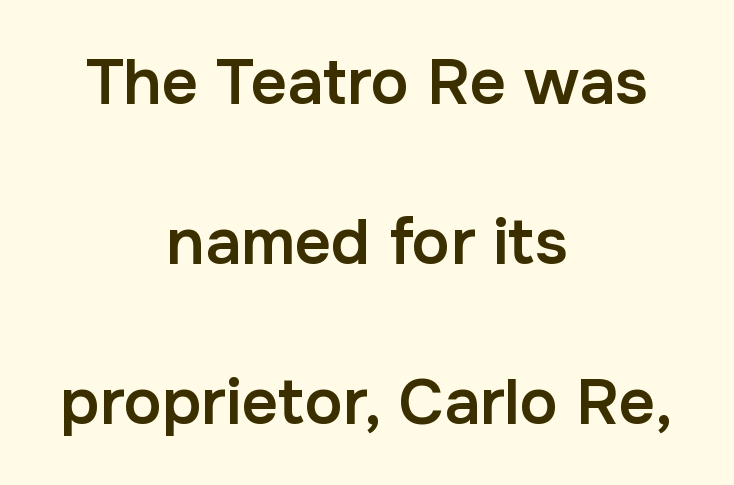
{"serif": "no", "italic": "no", "bold": "semi", "weight": "semibold", "width": "normal", "stroke_contrast": "low", "x_height": "medium", "monospaced": "no", "underline": "no", "align": "center", "line_spacing": "loose", "line_spacing_ratio": 2.5, "letter_spacing": "normal", "letter_spacing_em": 0.0, "glyph_px": 64}
